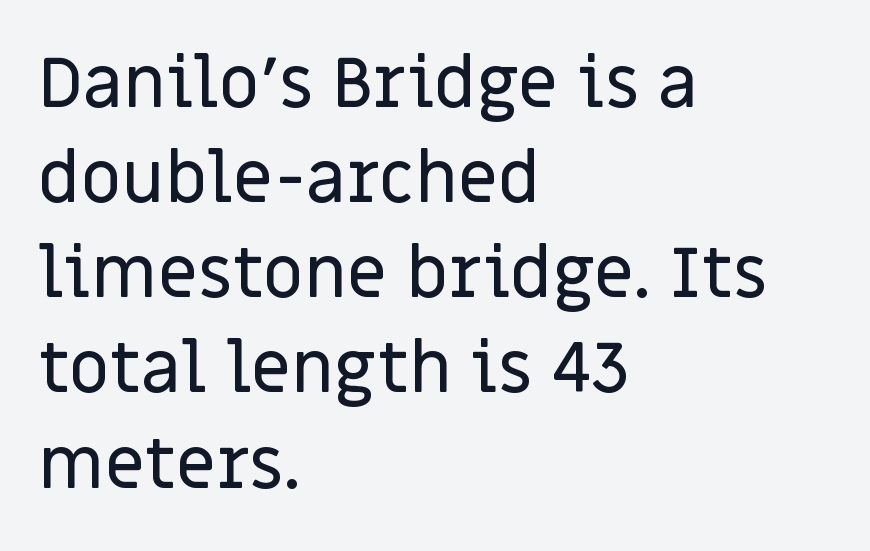
The image shows 71 px sans-serif type, upright; set left-aligned, normal line spacing (1.34x), normal letter spacing, not underlined; low stroke contrast and a large x-height.
